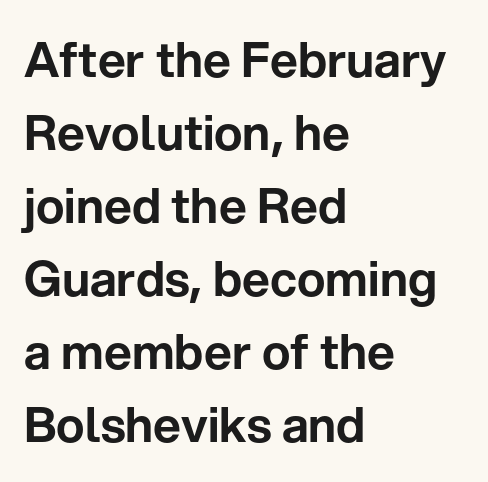
Q: Is the text italic (slanted)? A: No, it is upright.
Q: Is the typeface a serif or a sans-serif typeface? A: Sans-serif.
Q: Is the text underlined? A: No.
Q: How is the paragraph aligned? A: Left-aligned.
Q: Is the spacing between letters normal or unusually wide? A: Normal.
Q: Is the spacing between lines tight, normal or loose? A: Normal.
Q: Width (condensed, normal, or wide)? A: Normal.
Q: Stroke contrast? A: Low.
Q: x-height? A: Medium.
Q: Monospaced? A: No.
